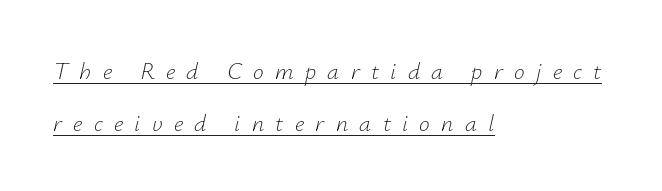
{"italic": "yes", "lean": "right", "slant_degrees": 12, "bold": "no", "underline": "yes", "align": "left", "line_spacing": "loose", "line_spacing_ratio": 2.16, "letter_spacing": "wide", "letter_spacing_em": 0.47, "glyph_px": 24}
